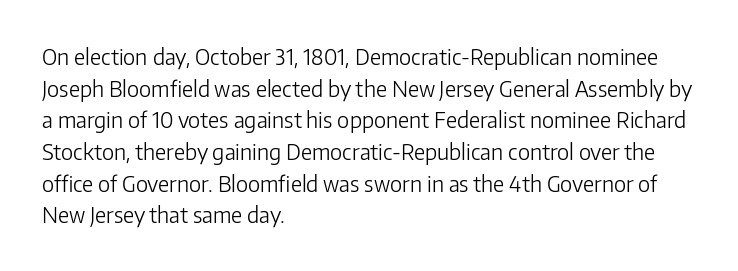
{"italic": "no", "bold": "no", "underline": "no", "align": "left", "line_spacing": "normal", "line_spacing_ratio": 1.44, "letter_spacing": "normal", "letter_spacing_em": 0.0, "glyph_px": 22}
